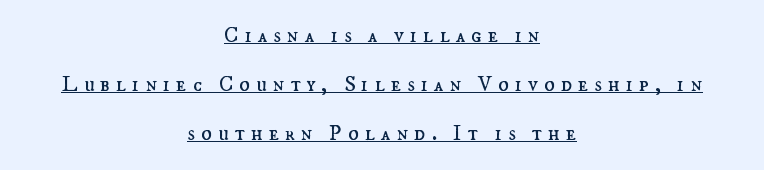
Reading down the column, the eye jumps a long way to each next line. Compared with a flush-left layout, this one balances lines on the center instead. Caption: expanded tracking, letters set apart. Quick note: not italic, upright. The face looks like a standard text weight, possibly lighter. Like a heading marked for emphasis, these lines bear an underscore.
